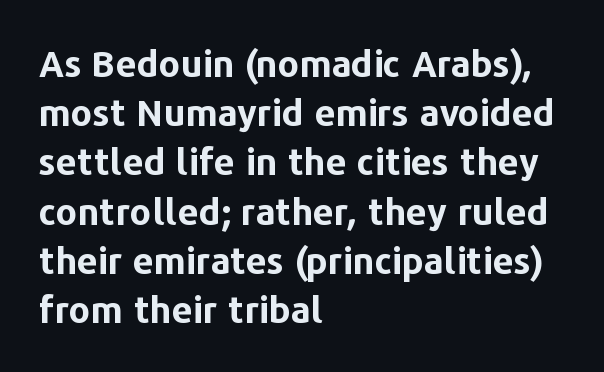
Q: Is the text bold? A: Yes.
Q: Is the text italic (slanted)? A: No, it is upright.
Q: Is the typeface a serif or a sans-serif typeface? A: Sans-serif.
Q: Is the text underlined? A: No.
Q: How is the paragraph aligned? A: Left-aligned.
Q: Is the spacing between letters normal or unusually wide? A: Normal.
Q: Is the spacing between lines tight, normal or loose? A: Normal.
Q: Width (condensed, normal, or wide)? A: Normal.
Q: Stroke contrast? A: Low.
Q: x-height? A: Medium.
Q: Monospaced? A: No.
